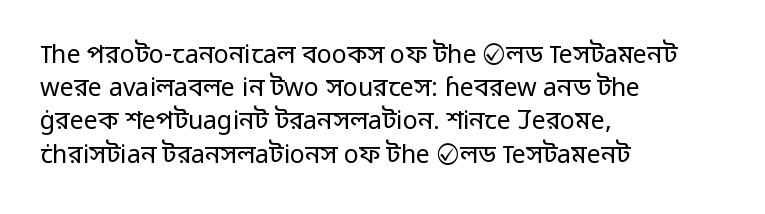
Q: Is the text bold? A: No.
Q: Is the text italic (slanted)? A: No, it is upright.
Q: Is the text underlined? A: No.
Q: How is the paragraph aligned? A: Left-aligned.
Q: Is the spacing between letters normal or unusually wide? A: Normal.
Q: Is the spacing between lines tight, normal or loose? A: Normal.
